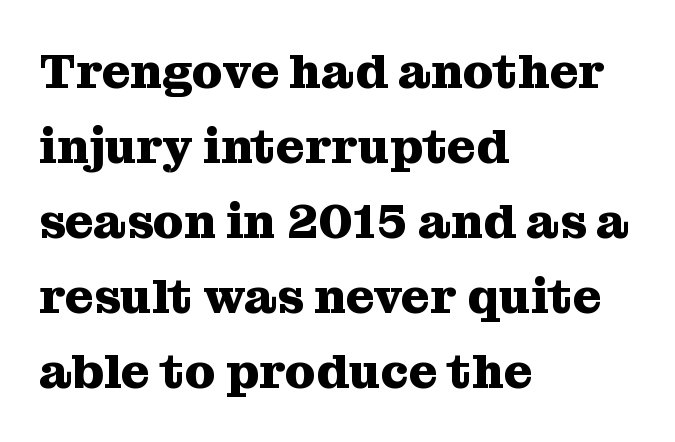
As a designer I'd log this as weight 700, bold. What stands out about the letter spacing? Nothing — it is the standard amount. These lines were composed using upright roman letters. Each letter's strokes conclude with small projecting serifs. Short and long lines alike share a common starting point at left.
